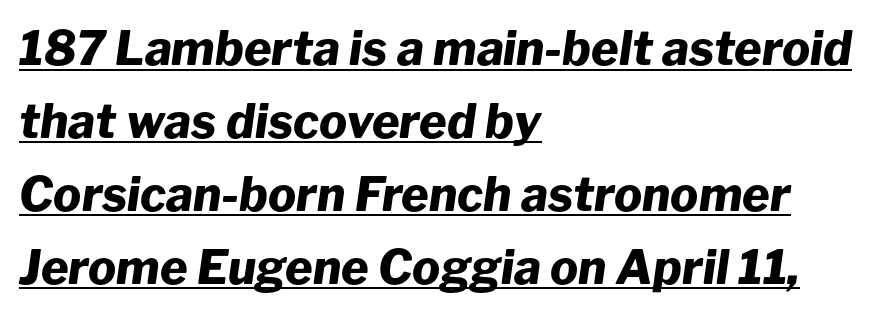
{"italic": "yes", "lean": "right", "slant_degrees": 8, "bold": "yes", "weight": "heavy", "width": "normal", "stroke_contrast": "low", "x_height": "medium", "monospaced": "no", "underline": "yes", "align": "left", "line_spacing": "normal", "line_spacing_ratio": 1.55, "letter_spacing": "normal", "letter_spacing_em": 0.0, "glyph_px": 47}
